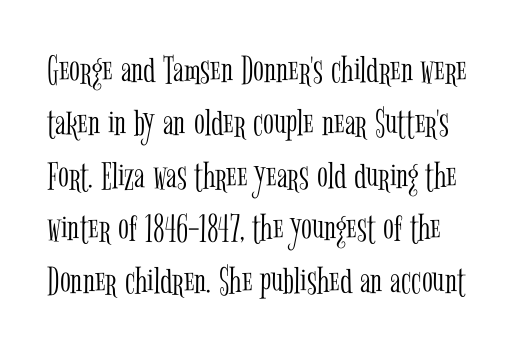
The image shows 40 px light, condensed serif type, upright; set normal line spacing (1.32x), normal letter spacing, not underlined; low stroke contrast and a medium x-height.
